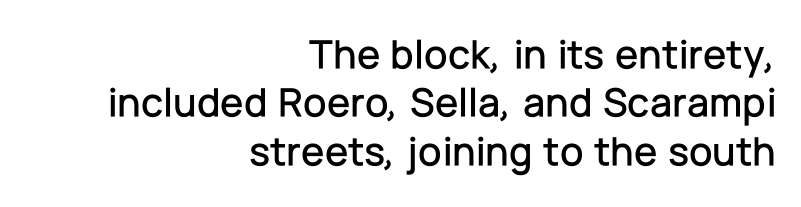
Q: Is the text italic (slanted)? A: No, it is upright.
Q: Is the typeface a serif or a sans-serif typeface? A: Sans-serif.
Q: Is the text underlined? A: No.
Q: How is the paragraph aligned? A: Right-aligned.
Q: Is the spacing between letters normal or unusually wide? A: Normal.
Q: Is the spacing between lines tight, normal or loose? A: Tight.
Q: Width (condensed, normal, or wide)? A: Normal.
Q: Stroke contrast? A: Low.
Q: x-height? A: Medium.
Q: Monospaced? A: No.
